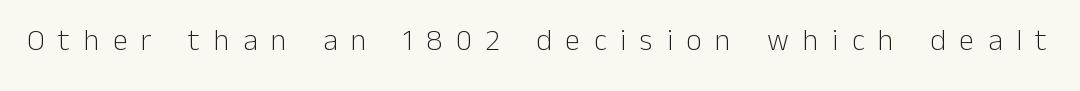
Display-style spreading of the glyphs; the letterfit is very open. Regarding serifs, this sample does without them. Is this a fixed-width face? No — the glyphs have proportional, varying widths. The font is comparable to plain body text, perhaps lighter. The space beneath each line is pristine and unruled.
